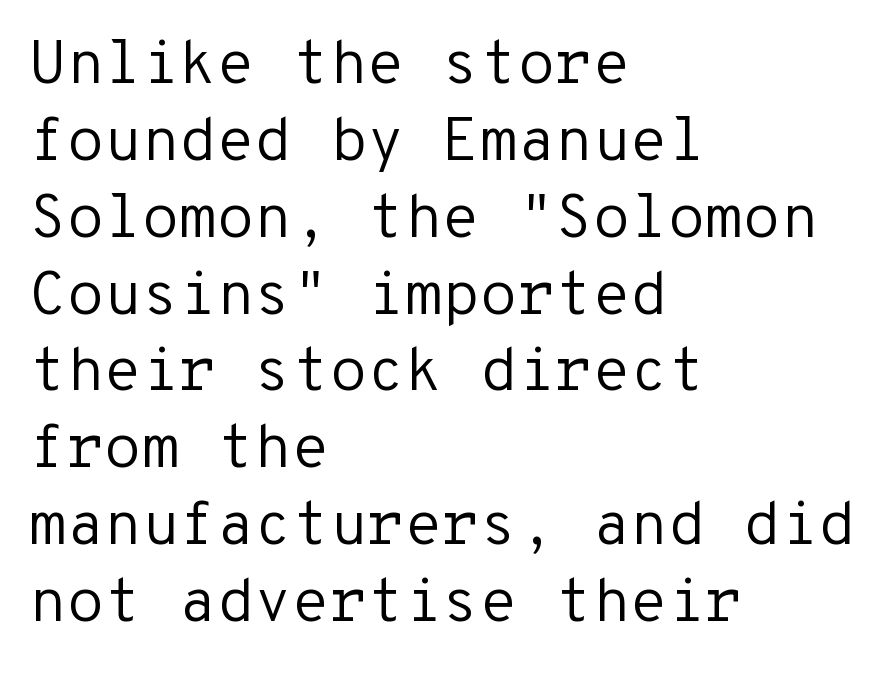
Q: Is the text bold? A: No.
Q: Is the text italic (slanted)? A: No, it is upright.
Q: Is the typeface a serif or a sans-serif typeface? A: Sans-serif.
Q: Is the text underlined? A: No.
Q: How is the paragraph aligned? A: Left-aligned.
Q: Is the spacing between letters normal or unusually wide? A: Normal.
Q: Is the spacing between lines tight, normal or loose? A: Normal.
Q: Width (condensed, normal, or wide)? A: Normal.
Q: Stroke contrast? A: Low.
Q: x-height? A: Medium.
Q: Monospaced? A: Yes.
